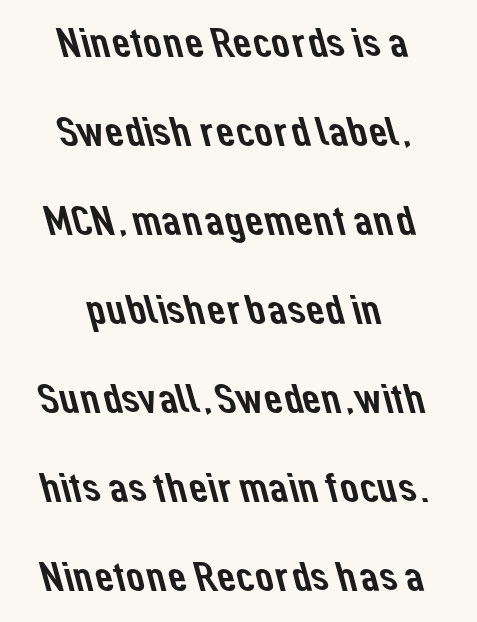
Q: Is the typeface a serif or a sans-serif typeface? A: Sans-serif.
Q: Is the text underlined? A: No.
Q: How is the paragraph aligned? A: Centered.
Q: Is the spacing between letters normal or unusually wide? A: Normal.
Q: Is the spacing between lines tight, normal or loose? A: Loose.
Q: Width (condensed, normal, or wide)? A: Normal.
Q: Stroke contrast? A: Low.
Q: x-height? A: Medium.
Q: Monospaced? A: No.
